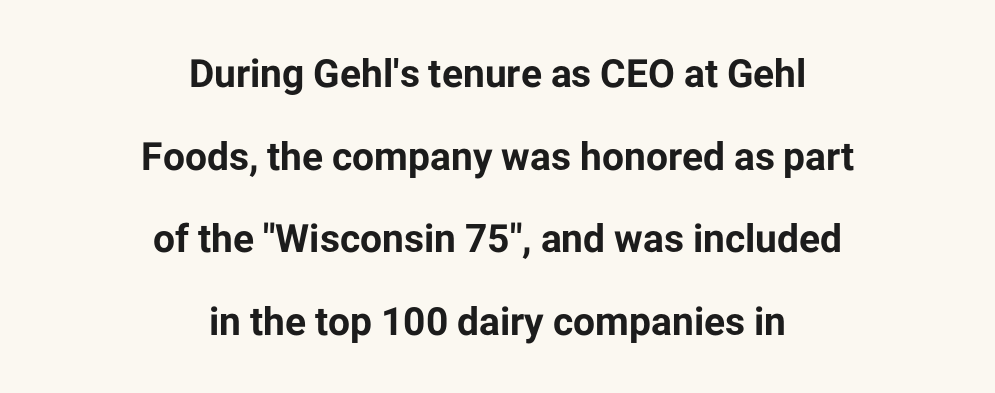
Tracking value appears to be zero — textbook default spacing. One-word summary of the alignment: center. Is there any slant? The stems are plumb. Notice how thick the strokes are: this is what a full bold looks like. Looks like regular typesetting: each glyph gets only the width it needs.
